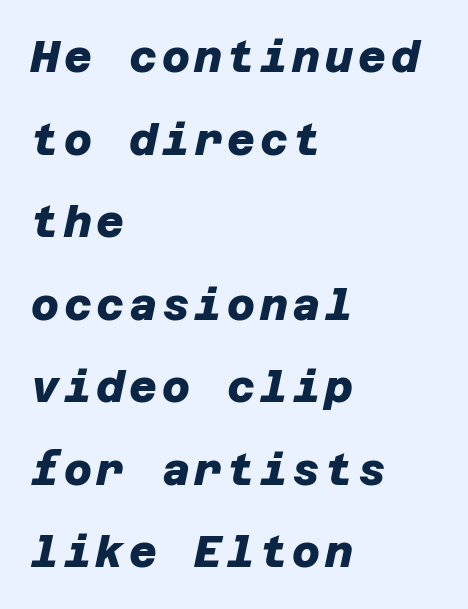
The words here are not underlined. Students, this is bold: see how much ink each stroke carries. Notice the wide empty band between every row — that's loose leading. Font category for this specimen: sans-serif.
